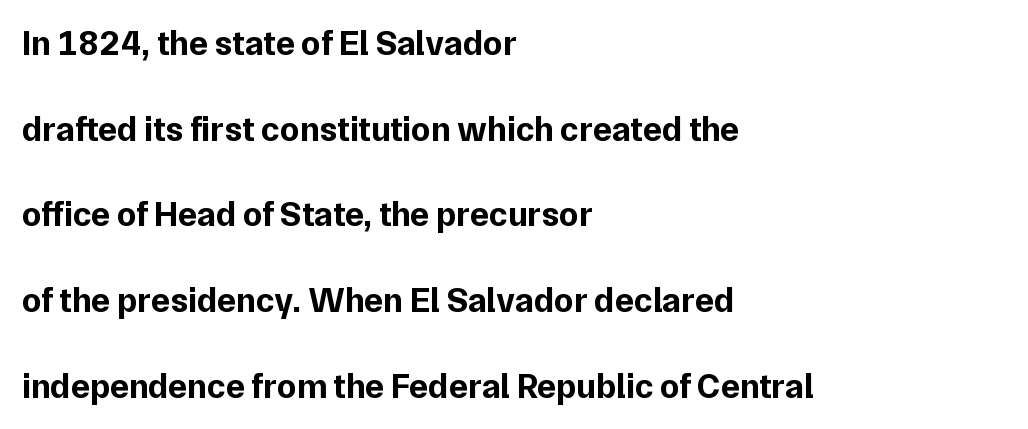
{"serif": "no", "italic": "no", "bold": "yes", "weight": "bold", "width": "normal", "stroke_contrast": "low", "x_height": "medium", "monospaced": "no", "underline": "no", "align": "left", "line_spacing": "loose", "line_spacing_ratio": 2.45, "letter_spacing": "normal", "letter_spacing_em": 0.0, "glyph_px": 35}
